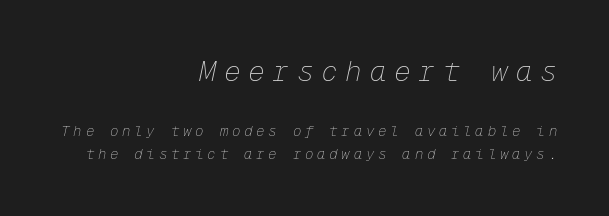
{"italic": "yes", "lean": "right", "slant_degrees": 12, "bold": "no", "weight": "thin", "width": "normal", "stroke_contrast": "low", "x_height": "medium", "monospaced": "yes", "underline": "no", "align": "right", "line_spacing": "normal", "line_spacing_ratio": 1.65, "letter_spacing": "wide", "letter_spacing_em": 0.27, "larger_block": "first", "size_ratio": 2.0, "glyph_px": 28}
